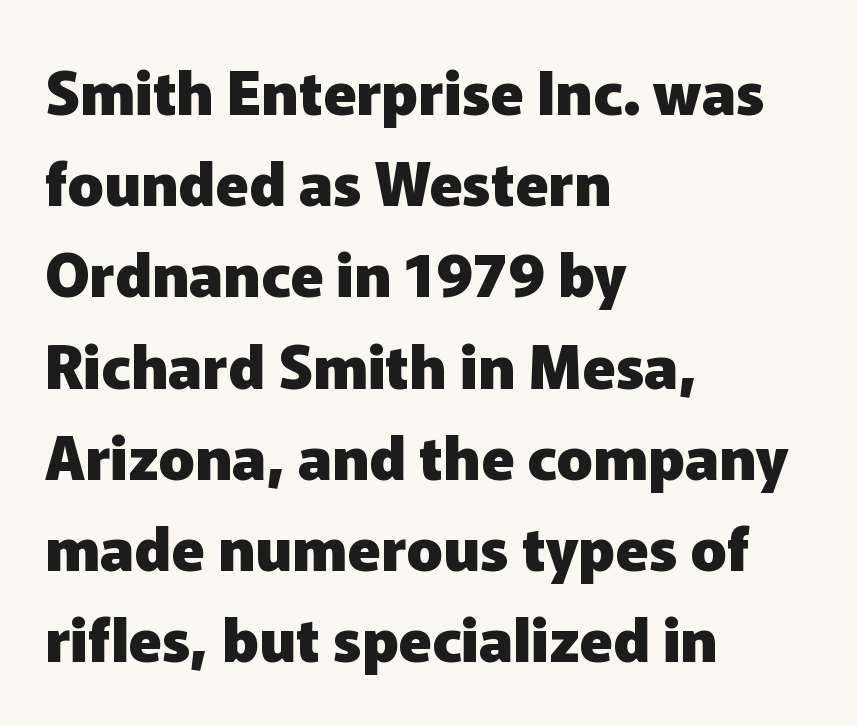
The passage shown is emphatically bold. The type is set solid horizontally, with unmodified tracking. Reading down the block, your eye returns to a fixed left position each line. Here the designer chose a conventional face with non-uniform glyph widths.
